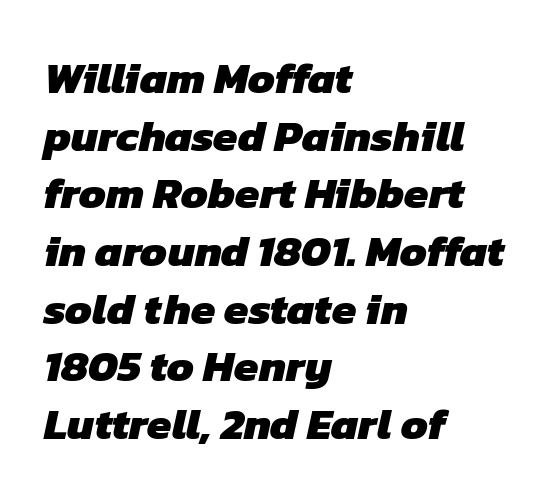
The image shows 44 px heavy sans-serif type; set left-aligned, normal line spacing (1.31x), normal letter spacing, not underlined; low stroke contrast and a medium x-height.
